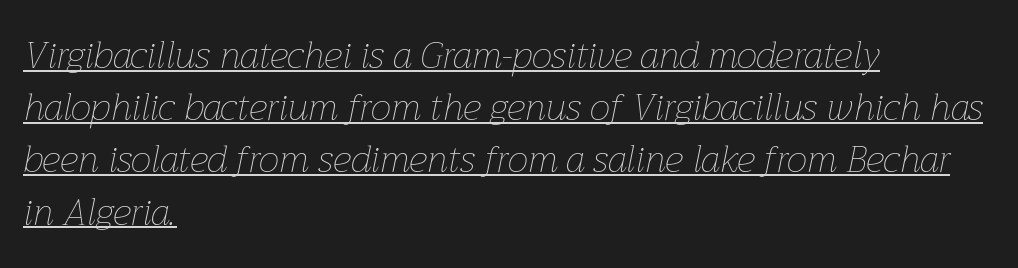
The image shows 37 px thin type, italic (leaning right); set left-aligned, normal line spacing (1.41x), normal letter spacing, underlined; low stroke contrast and a medium x-height.
